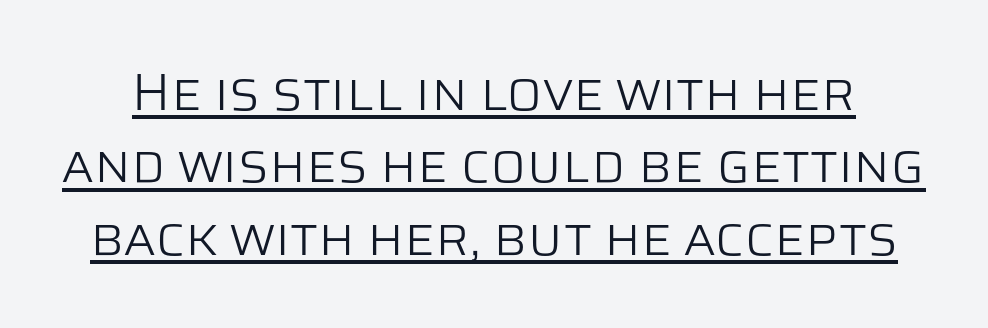
Q: Is the text bold? A: No.
Q: Is the text italic (slanted)? A: No, it is upright.
Q: Is the typeface a serif or a sans-serif typeface? A: Sans-serif.
Q: Is the text underlined? A: Yes.
Q: Is the spacing between letters normal or unusually wide? A: Normal.
Q: Is the spacing between lines tight, normal or loose? A: Normal.
Q: Width (condensed, normal, or wide)? A: Normal.
Q: Stroke contrast? A: Low.
Q: x-height? A: Large.
Q: Monospaced? A: No.
